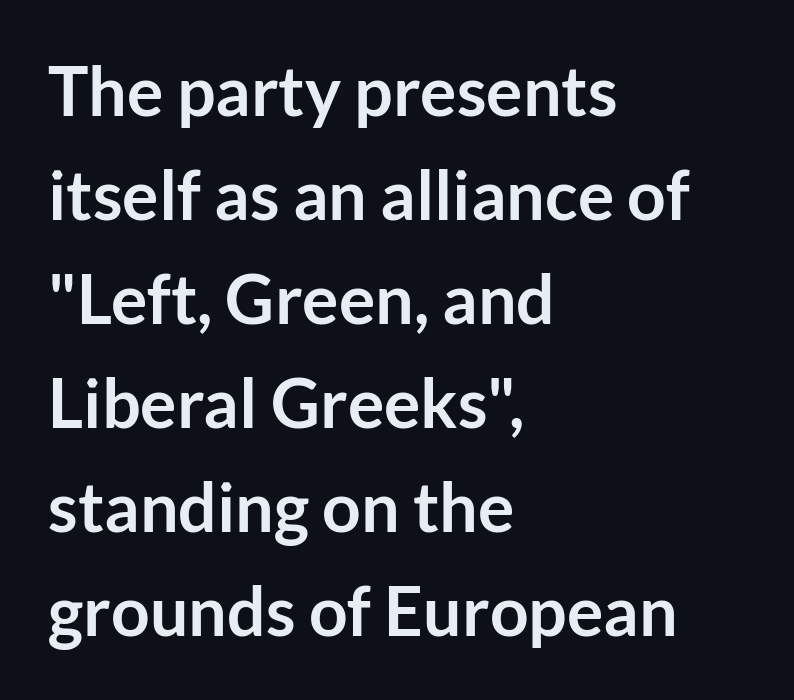
The image shows 68 px semibold sans-serif type, upright; set left-aligned, normal line spacing (1.53x), normal letter spacing, not underlined; low stroke contrast and a medium x-height.
